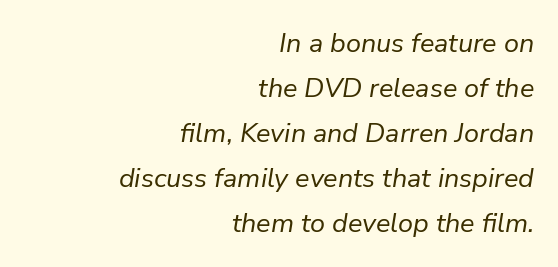
Q: Is the text bold? A: No.
Q: Is the text italic (slanted)? A: Yes, it leans right by about 9 degrees.
Q: Is the text underlined? A: No.
Q: How is the paragraph aligned? A: Right-aligned.
Q: Is the spacing between letters normal or unusually wide? A: Normal.
Q: Is the spacing between lines tight, normal or loose? A: Normal.
